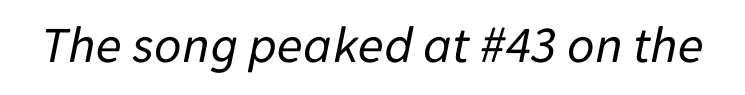
{"italic": "yes", "lean": "right", "slant_degrees": 11, "bold": "no", "weight": "regular", "width": "normal", "stroke_contrast": "low", "x_height": "medium", "monospaced": "no", "underline": "no", "letter_spacing": "normal", "letter_spacing_em": 0.0, "glyph_px": 53}
